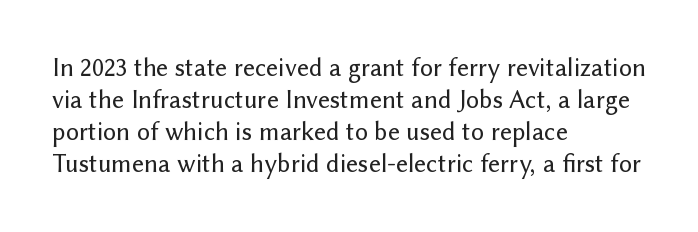
The image shows 26 px text type, upright; set left-aligned, line spacing 1.23x, normal letter spacing, not underlined.
